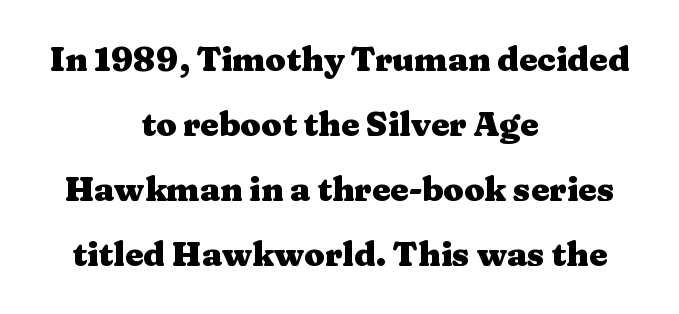
Q: Is the text bold? A: Yes.
Q: Is the text italic (slanted)? A: No, it is upright.
Q: Is the typeface a serif or a sans-serif typeface? A: Serif.
Q: Is the text underlined? A: No.
Q: How is the paragraph aligned? A: Centered.
Q: Is the spacing between letters normal or unusually wide? A: Normal.
Q: Is the spacing between lines tight, normal or loose? A: Loose.
Q: Width (condensed, normal, or wide)? A: Wide.
Q: Stroke contrast? A: Medium.
Q: x-height? A: Medium.
Q: Monospaced? A: No.
